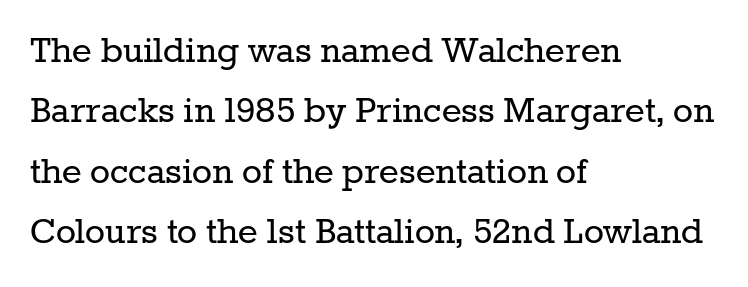
The image shows 42 px regular-weight serif type, upright; set left-aligned, normal line spacing (1.44x), normal letter spacing, not underlined; low stroke contrast and a medium x-height.
